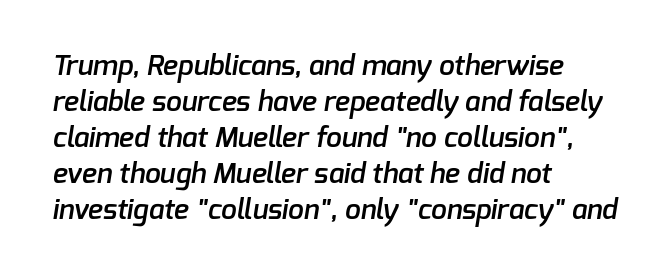
Layout note: lines flush left. Leading: standard. This rendering features lettering with no underline. Stroke terminals: plain, sans-serif. Weight: semibold (demi). Look at the tracking — it's just the regular setting, nothing added.
